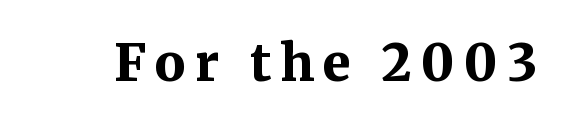
{"serif": "yes", "italic": "no", "bold": "yes", "weight": "bold", "width": "normal", "stroke_contrast": "medium", "x_height": "medium", "monospaced": "no", "underline": "no", "glyph_px": 51}
